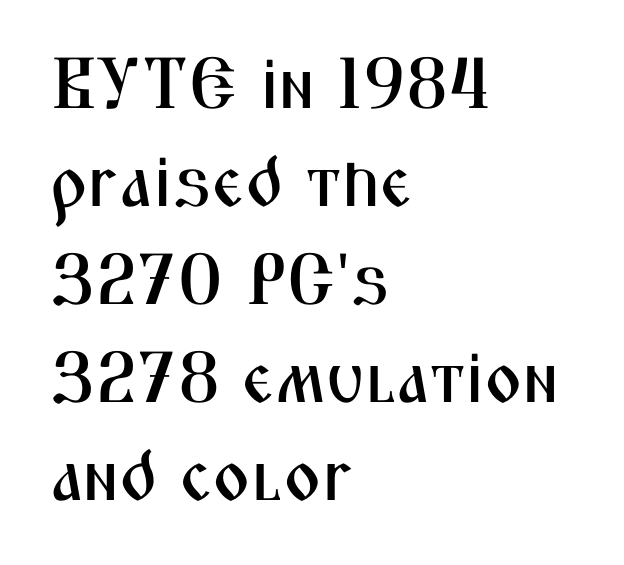
The image shows 72 px condensed sans-serif type, upright; set left-aligned, normal line spacing (1.36x), normal letter spacing, not underlined; medium stroke contrast and a medium x-height.
